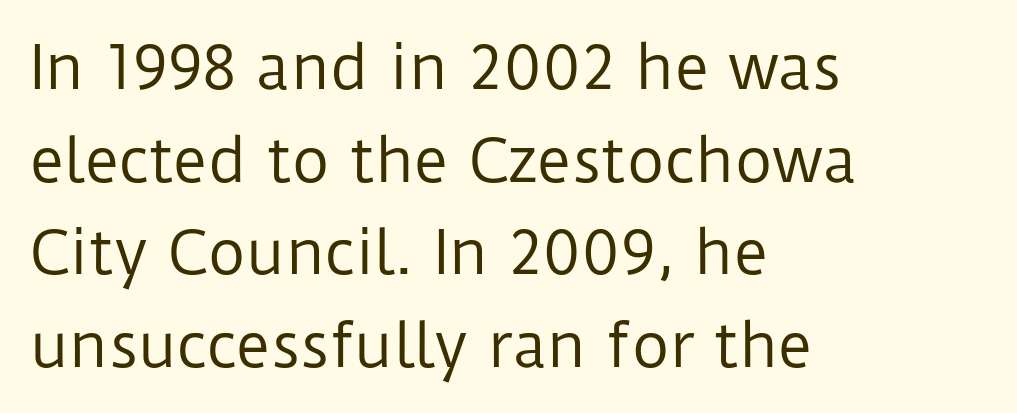
The image shows 59 px regular-weight sans-serif type, upright; set left-aligned, normal line spacing (1.57x), normal letter spacing, not underlined; low stroke contrast and a medium x-height.
